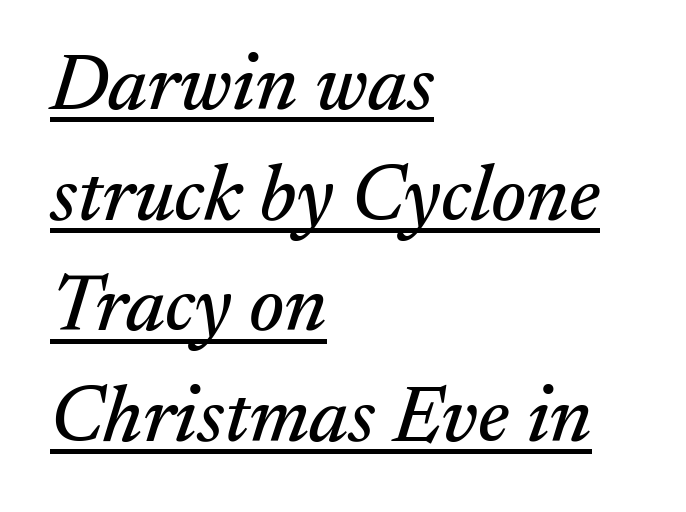
The rendering shows small feet on the letterforms — a serif design. A typographer would call this underscored text. Does extra space separate the letters? No, they use regular spacing. Compared with ordinary roman type, these characters are visibly tilted. The typesetter chose a ragged-right arrangement here. The block of text has a typical density, with ordinary space between rows.
